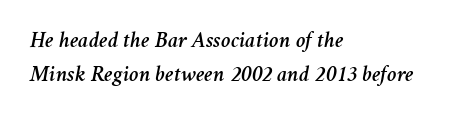
The rag falls on the right side of this text block. Leading: standard. An italicized treatment has been applied to the whole sample. Clear beneath every line of the passage. Between one letter and the next there's only the usual sliver of space.
